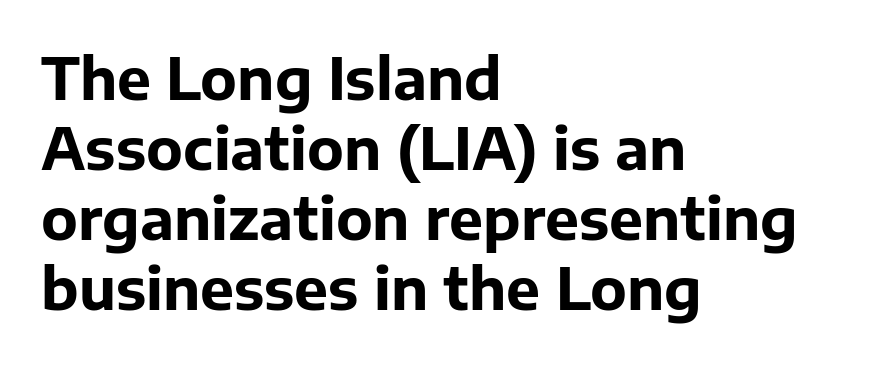
No feet cap the strokes, marking this as sans-serif type. The gaps between neighbouring characters are ordinary and unremarkable. It's the straight-up-and-down kind of type. Type without underlining. You could not count columns in this text — the font is proportionally spaced.
